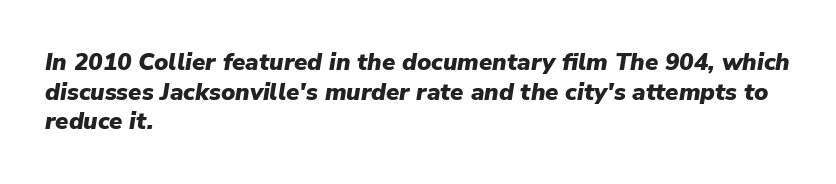
The space beneath each line is pristine and unruled. In terms of letterspacing, this is plain default setting. The glyphs have the mass of a bold cut. It's the slanting kind of type. The typesetter chose a ragged-right arrangement here.
